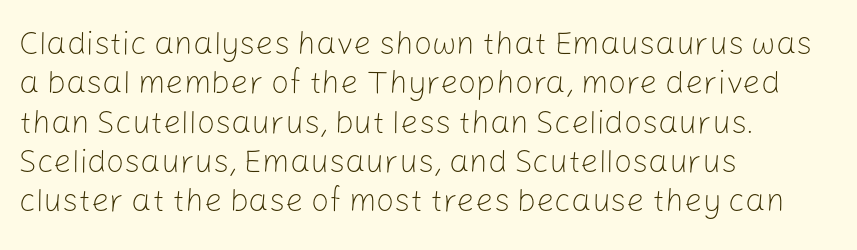
The image shows 32 px light sans-serif type, upright; set left-aligned, line spacing 1.23x, normal letter spacing, not underlined; low stroke contrast and a medium x-height.
